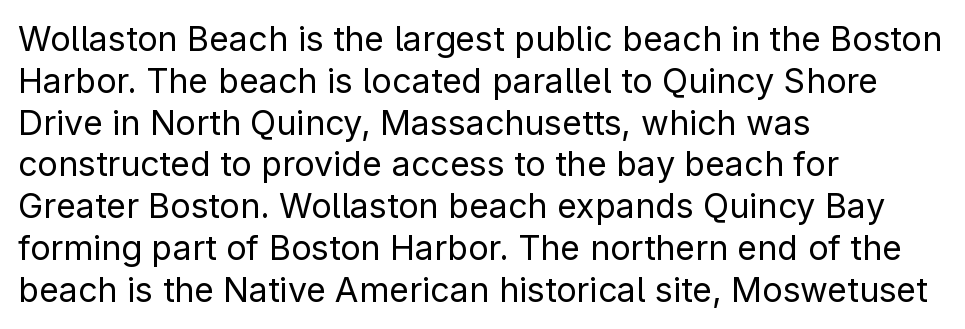
The image shows 34 px regular-weight sans-serif type, upright; set left-aligned, line spacing 1.23x, normal letter spacing, not underlined; low stroke contrast and a medium x-height.
